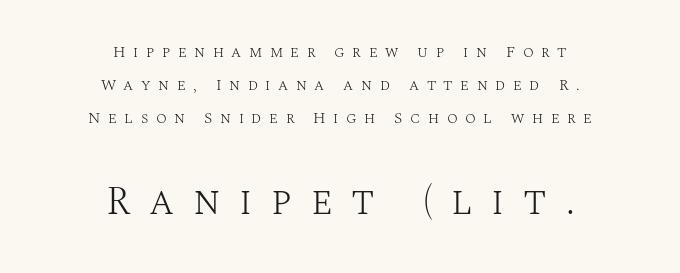
Q: Is the text bold? A: No.
Q: Is the text italic (slanted)? A: No, it is upright.
Q: Is the typeface a serif or a sans-serif typeface? A: Serif.
Q: Is the text underlined? A: No.
Q: How is the paragraph aligned? A: Centered.
Q: Is the spacing between letters normal or unusually wide? A: Unusually wide.
Q: Is the spacing between lines tight, normal or loose? A: Loose.
Q: Which block of text is set in a larger size, the first (top) or the second (bottom)? A: The second (bottom) one.
Q: Width (condensed, normal, or wide)? A: Normal.
Q: Stroke contrast? A: Medium.
Q: x-height? A: Large.
Q: Monospaced? A: No.
